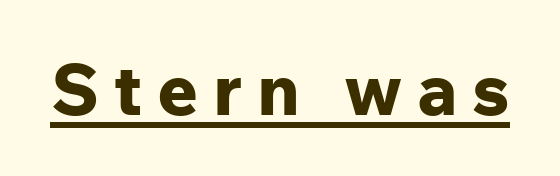
The image shows 71 px bold sans-serif type, upright; set unusually wide letter spacing (+0.2 em), underlined; low stroke contrast and a medium x-height.
